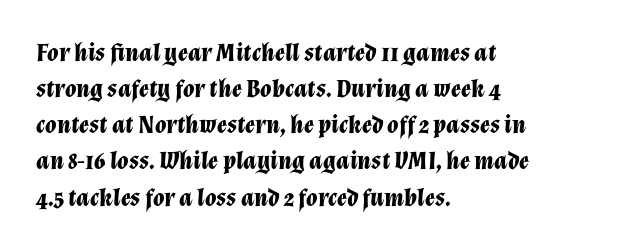
{"italic": "yes", "lean": "right", "slant_degrees": 12, "bold": "yes", "underline": "no", "align": "left", "line_spacing": "normal", "line_spacing_ratio": 1.39, "letter_spacing": "normal", "letter_spacing_em": 0.0, "glyph_px": 26}
